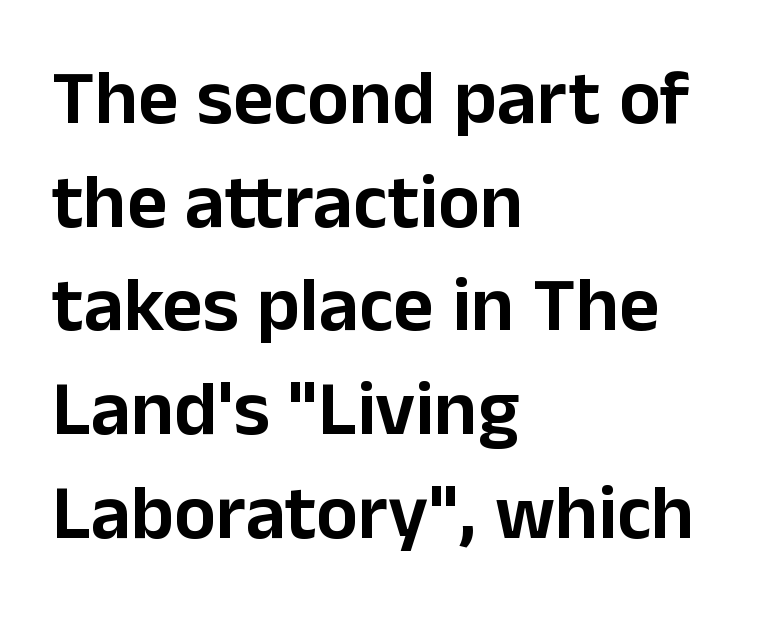
This is roman type, the default non-slanted kind. Unmarked baselines from the first word to the last. These lines are set flush left with a ragged right edge. Look at the bottom of the vertical strokes: they stop flat, with no serifs. Each letter keeps its own natural width here, so spacing adapts to shape.
